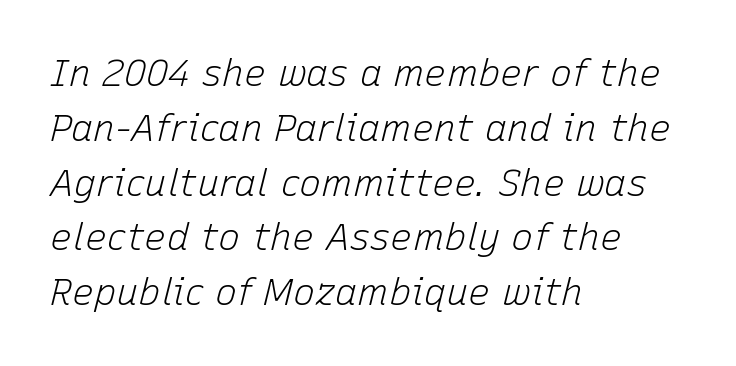
The image shows 37 px light type, italic (leaning right); set left-aligned, normal line spacing (1.48x), normal letter spacing, not underlined; low stroke contrast and a medium x-height.
